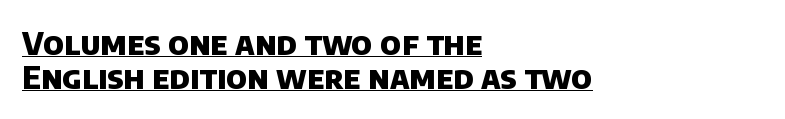
{"serif": "no", "bold": "yes", "weight": "heavy", "width": "normal", "stroke_contrast": "low", "x_height": "large", "monospaced": "no", "underline": "yes", "align": "left", "line_spacing": "tight", "line_spacing_ratio": 1.05, "letter_spacing": "normal", "letter_spacing_em": 0.0, "glyph_px": 32}
